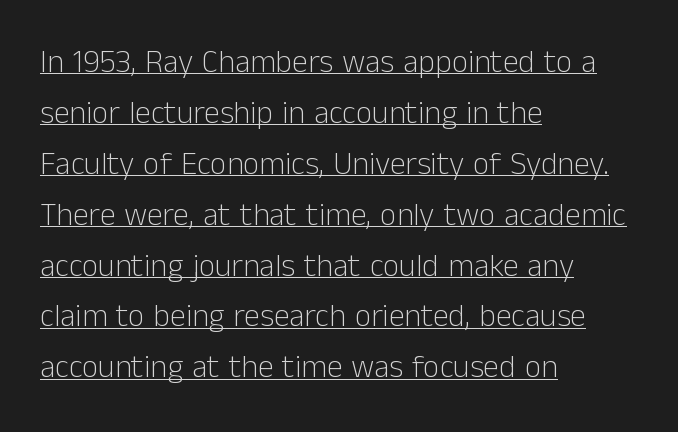
{"serif": "no", "italic": "no", "bold": "no", "weight": "light", "width": "normal", "stroke_contrast": "low", "x_height": "medium", "monospaced": "no", "underline": "yes", "align": "left", "line_spacing": "normal", "line_spacing_ratio": 1.59, "letter_spacing": "normal", "letter_spacing_em": 0.0, "glyph_px": 32}
